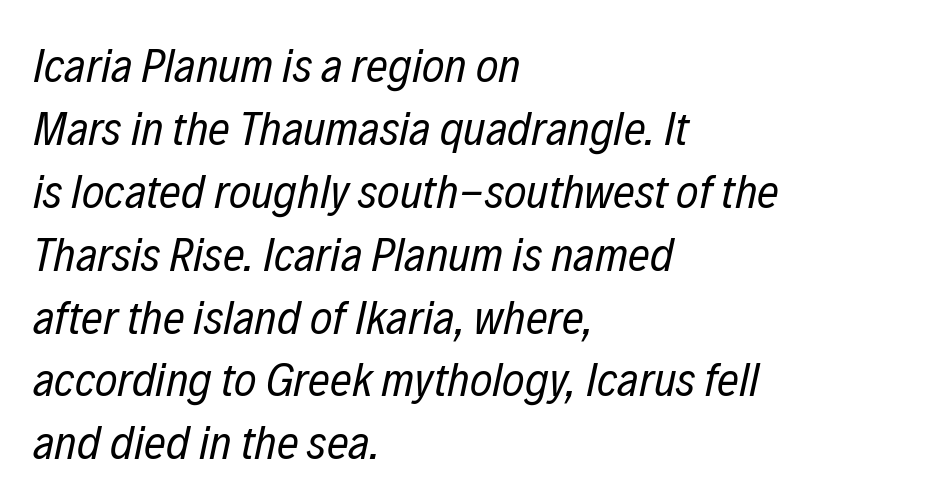
The image shows 48 px regular-weight, condensed type, italic (leaning right); set left-aligned, normal line spacing (1.31x), normal letter spacing, not underlined; low stroke contrast and a medium x-height.
